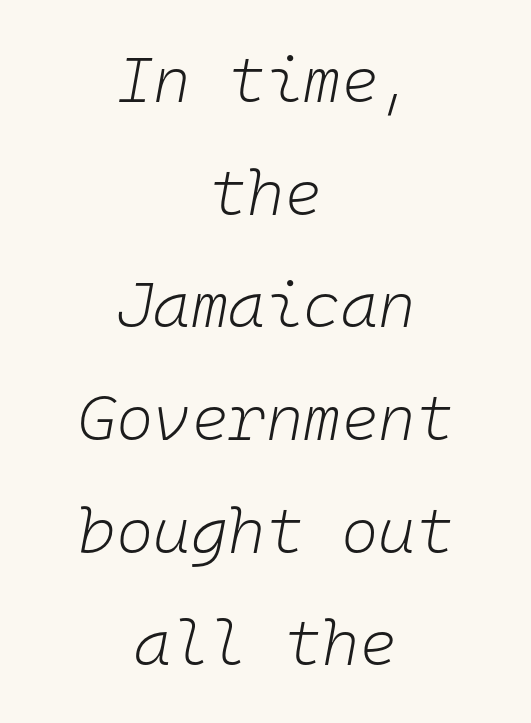
The image shows 64 px light type, italic (leaning right), monospaced; set centered, line spacing 1.76x, normal letter spacing, not underlined; low stroke contrast and a medium x-height.
